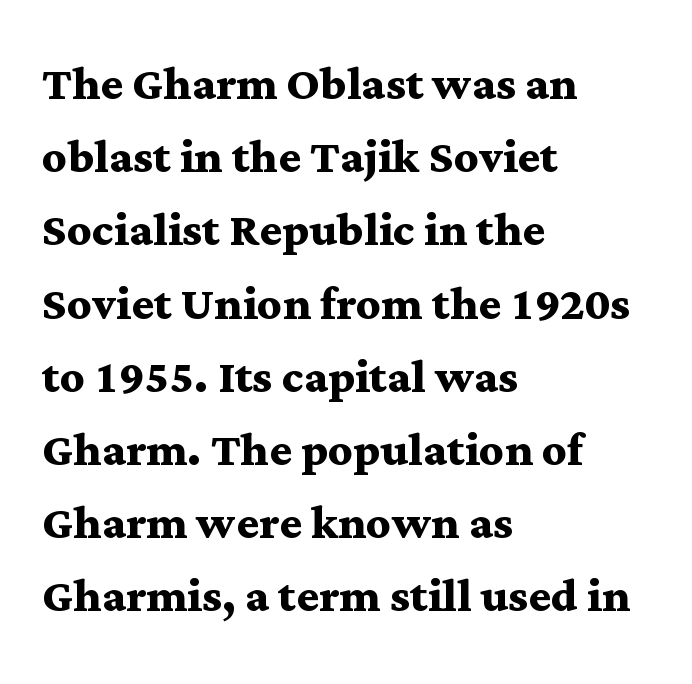
Posture: straight, roman, zero tilt. The strokes are fattened all the way to bold. Do the characters align in a grid? No, the font is proportional. This sample is left-justified, so line endings fall wherever the words run out. The horizontal fit of the characters is conventional and even. I'd call this a serif setting — the letters wear small feet.
